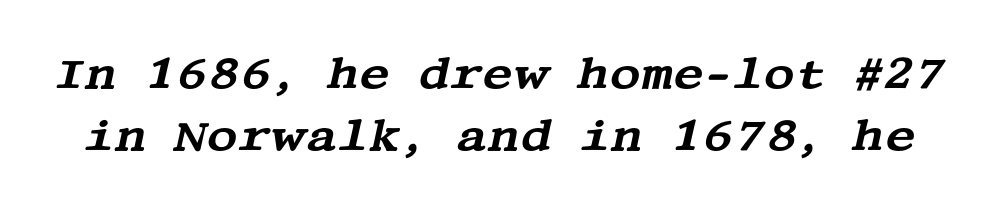
Every character sits at an angle, as italics do. I'd call this a serif setting — the letters wear small feet. Glance below the letters and you will spot only blank space. A normal amount of white space separates one row of letters from the next.
